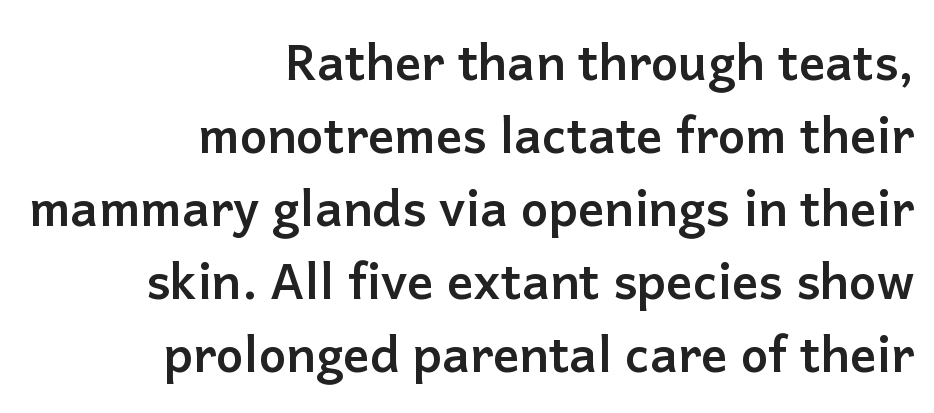
{"serif": "no", "italic": "no", "bold": "yes", "weight": "semibold", "width": "normal", "stroke_contrast": "low", "x_height": "medium", "monospaced": "no", "underline": "no", "align": "right", "line_spacing": "normal", "line_spacing_ratio": 1.49, "letter_spacing": "normal", "letter_spacing_em": 0.0, "glyph_px": 49}
